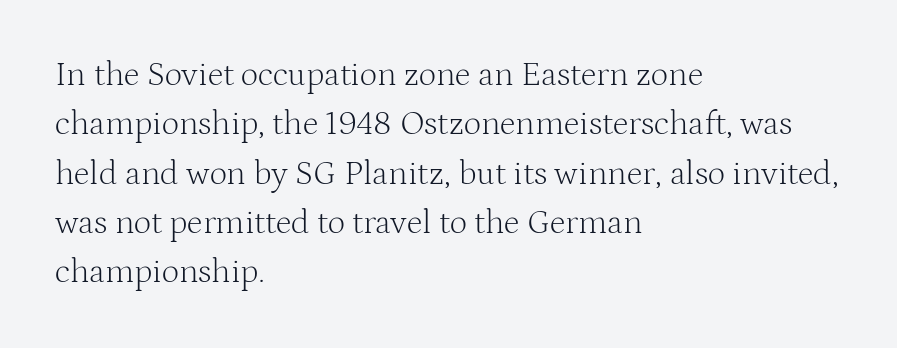
{"serif": "yes", "italic": "no", "bold": "no", "weight": "light", "width": "normal", "stroke_contrast": "medium", "x_height": "medium", "monospaced": "no", "underline": "no", "align": "left", "line_spacing": "normal", "line_spacing_ratio": 1.45, "letter_spacing": "normal", "letter_spacing_em": 0.0, "glyph_px": 34}
